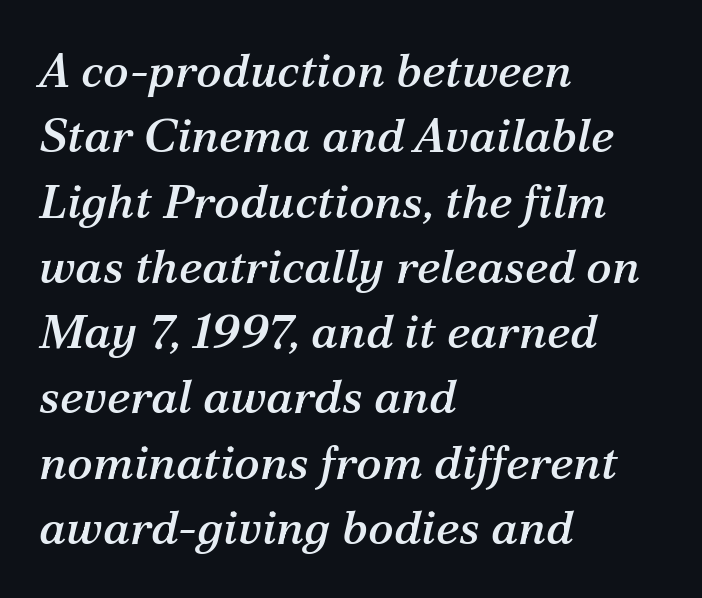
The image shows 48 px serif type, italic (leaning right); set left-aligned, normal line spacing (1.36x), normal letter spacing, not underlined; medium stroke contrast and a medium x-height.
